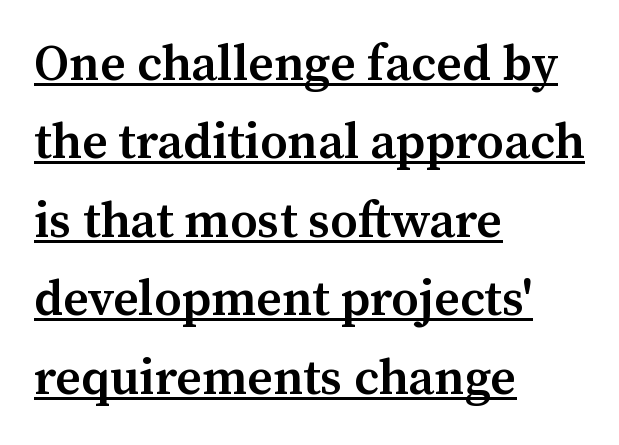
The image shows 50 px semibold serif type, upright; set left-aligned, normal line spacing (1.57x), normal letter spacing, underlined; medium stroke contrast and a medium x-height.
